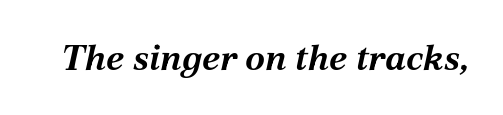
{"italic": "yes", "lean": "right", "slant_degrees": 12, "bold": "yes", "weight": "bold", "width": "normal", "stroke_contrast": "medium", "x_height": "medium", "monospaced": "no", "underline": "no", "letter_spacing": "normal", "letter_spacing_em": 0.0, "glyph_px": 36}
